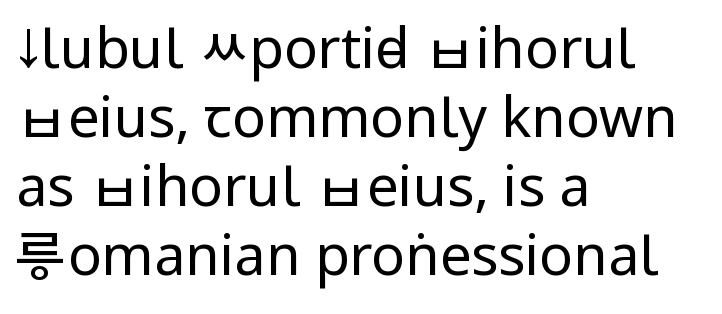
{"serif": "no", "italic": "no", "bold": "no", "weight": "regular", "width": "condensed", "stroke_contrast": "low", "x_height": "large", "monospaced": "no", "underline": "no", "align": "left", "line_spacing_ratio": 1.23, "letter_spacing": "normal", "letter_spacing_em": 0.0, "glyph_px": 56}
